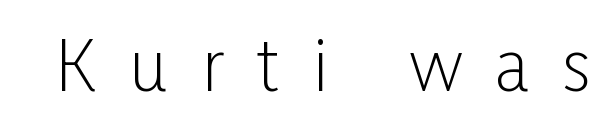
Q: Is the text bold? A: No.
Q: Is the text italic (slanted)? A: No, it is upright.
Q: Is the typeface a serif or a sans-serif typeface? A: Sans-serif.
Q: Is the text underlined? A: No.
Q: Is the spacing between letters normal or unusually wide? A: Unusually wide.
Q: Width (condensed, normal, or wide)? A: Condensed.
Q: Stroke contrast? A: Low.
Q: x-height? A: Medium.
Q: Monospaced? A: No.
